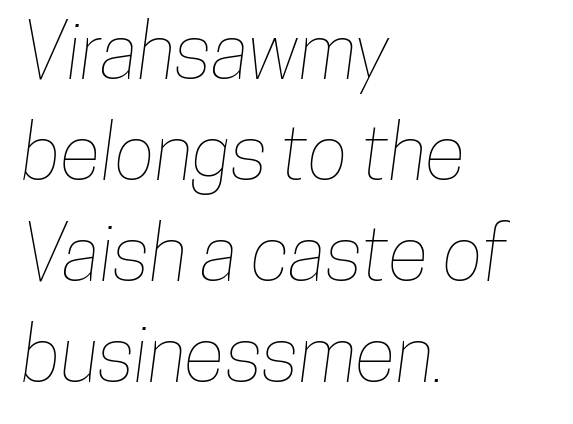
The image shows 76 px condensed type; set left-aligned, normal line spacing (1.33x), normal letter spacing, not underlined; low stroke contrast and a medium x-height.
